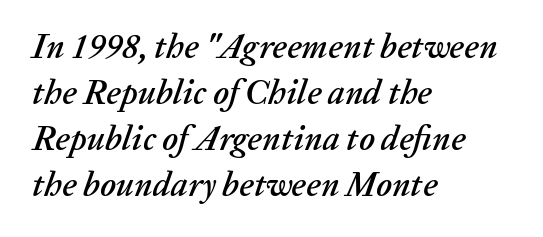
{"italic": "yes", "lean": "right", "slant_degrees": 20, "width": "normal", "stroke_contrast": "low", "x_height": "medium", "monospaced": "no", "underline": "no", "align": "left", "line_spacing": "normal", "line_spacing_ratio": 1.35, "letter_spacing": "normal", "letter_spacing_em": 0.0, "glyph_px": 34}
